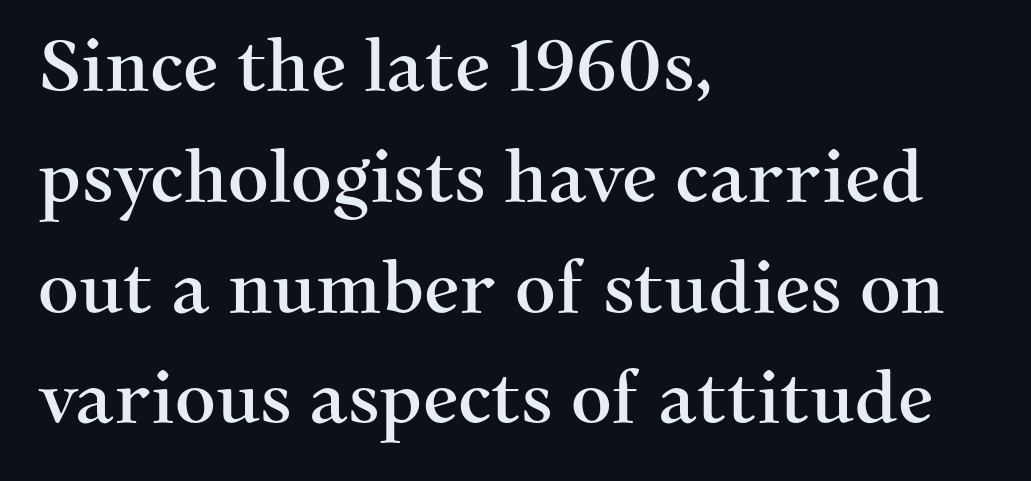
Q: Is the text italic (slanted)? A: No, it is upright.
Q: Is the typeface a serif or a sans-serif typeface? A: Serif.
Q: Is the text underlined? A: No.
Q: How is the paragraph aligned? A: Left-aligned.
Q: Is the spacing between letters normal or unusually wide? A: Normal.
Q: Is the spacing between lines tight, normal or loose? A: Normal.
Q: Width (condensed, normal, or wide)? A: Normal.
Q: Stroke contrast? A: Medium.
Q: x-height? A: Medium.
Q: Monospaced? A: No.
